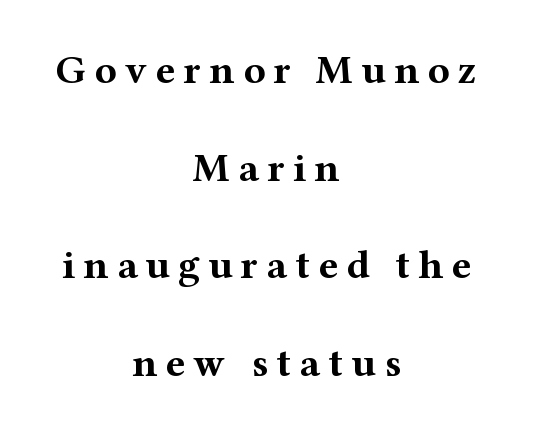
The image shows 41 px bold, wide serif type, upright; set centered, loose line spacing (2.38x), unusually wide letter spacing (+0.2 em), not underlined; medium stroke contrast and a medium x-height.
